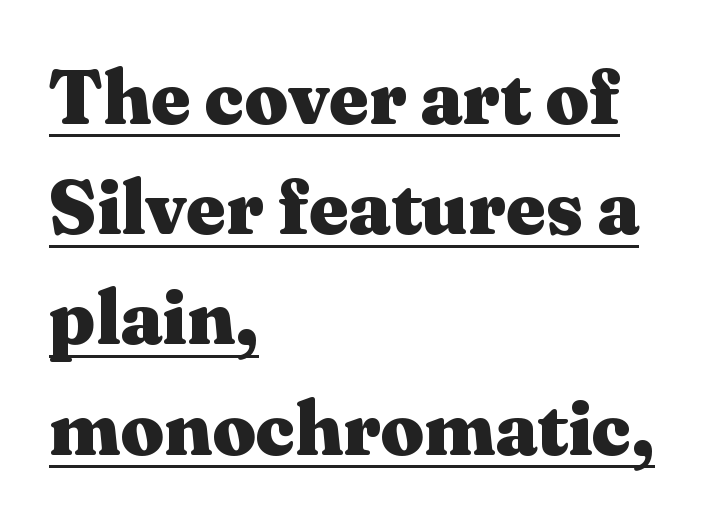
Q: Is the text bold? A: Yes.
Q: Is the text italic (slanted)? A: No, it is upright.
Q: Is the typeface a serif or a sans-serif typeface? A: Serif.
Q: Is the text underlined? A: Yes.
Q: How is the paragraph aligned? A: Left-aligned.
Q: Is the spacing between letters normal or unusually wide? A: Normal.
Q: Is the spacing between lines tight, normal or loose? A: Normal.
Q: Width (condensed, normal, or wide)? A: Wide.
Q: Stroke contrast? A: Medium.
Q: x-height? A: Medium.
Q: Monospaced? A: No.
